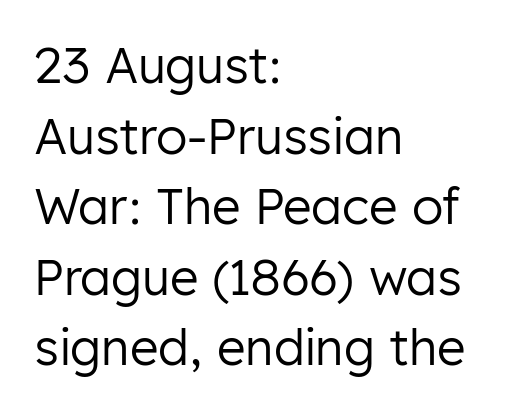
The face looks like a standard text weight, possibly lighter. Decoration check: the copy has no underline. Vertical strokes here are truly vertical. Each letter keeps its own natural width here, so spacing adapts to shape. Does extra space separate the letters? No, they use regular spacing. Every row of glyphs begins at an identical x-position on the left.
